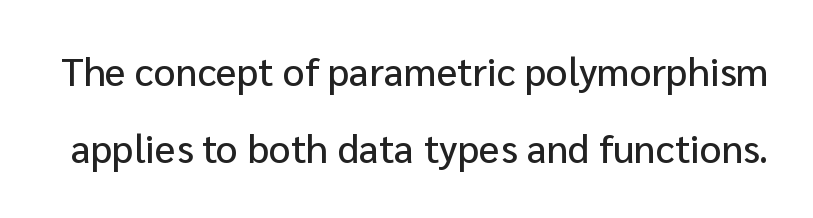
{"serif": "no", "italic": "no", "width": "normal", "stroke_contrast": "low", "x_height": "medium", "monospaced": "no", "underline": "no", "line_spacing": "loose", "line_spacing_ratio": 1.98, "letter_spacing": "normal", "letter_spacing_em": 0.0, "glyph_px": 39}
